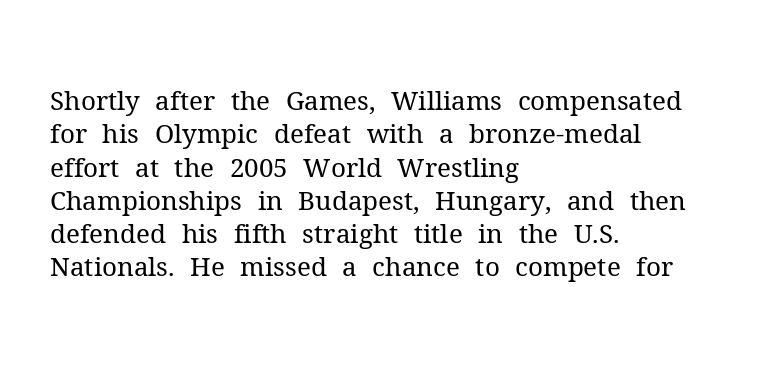
{"italic": "no", "bold": "no", "underline": "no", "align": "left", "line_spacing": "normal", "line_spacing_ratio": 1.28, "letter_spacing": "normal", "letter_spacing_em": 0.0, "glyph_px": 26}
